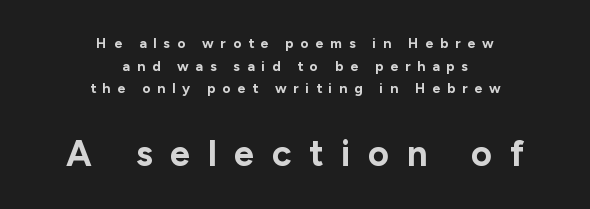
Nobody drew a line under any word here. No italicization has been applied; the sample stays upright. The text block is weighted toward neither margin, spreading evenly from the middle. You could not count columns in this text — the font is proportionally spaced.
